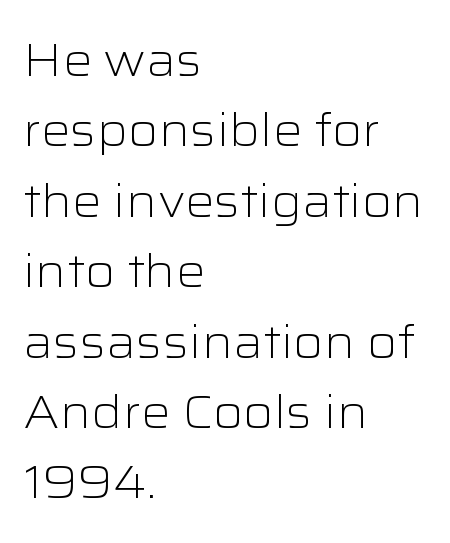
Q: Is the text bold? A: No.
Q: Is the text italic (slanted)? A: No, it is upright.
Q: Is the typeface a serif or a sans-serif typeface? A: Sans-serif.
Q: Is the text underlined? A: No.
Q: How is the paragraph aligned? A: Left-aligned.
Q: Is the spacing between letters normal or unusually wide? A: Normal.
Q: Is the spacing between lines tight, normal or loose? A: Normal.
Q: Width (condensed, normal, or wide)? A: Wide.
Q: Stroke contrast? A: Low.
Q: x-height? A: Medium.
Q: Monospaced? A: No.
